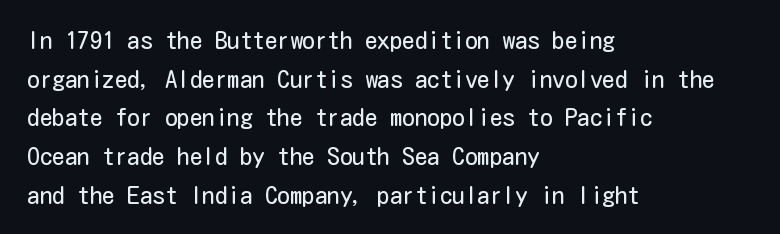
The image shows 25 px text type, upright; set left-aligned, normal line spacing (1.55x), normal letter spacing, not underlined.
